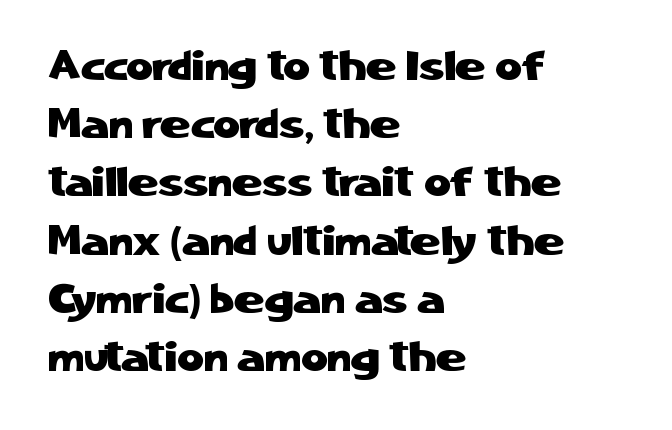
The image shows 41 px sans-serif type, upright; set left-aligned, normal line spacing (1.42x), normal letter spacing, not underlined; low stroke contrast and a medium x-height.
